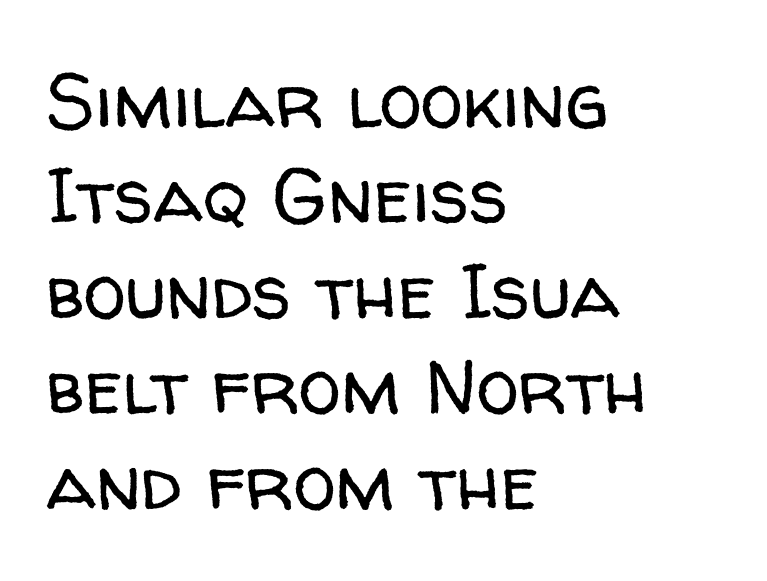
The image shows 77 px regular-weight sans-serif type, upright; set left-aligned, line spacing 1.24x, normal letter spacing, not underlined; low stroke contrast and a medium x-height.
